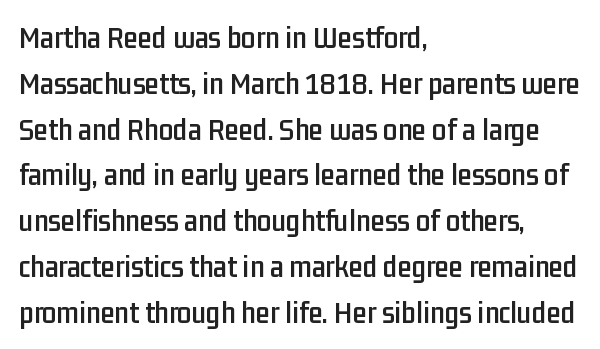
{"serif": "no", "italic": "no", "width": "condensed", "stroke_contrast": "low", "x_height": "medium", "monospaced": "no", "underline": "no", "align": "left", "line_spacing": "normal", "line_spacing_ratio": 1.43, "letter_spacing": "normal", "letter_spacing_em": 0.0, "glyph_px": 32}
